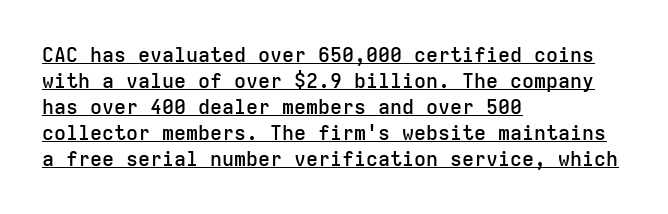
Q: Is the text bold? A: Semi-bold.
Q: Is the text italic (slanted)? A: No, it is upright.
Q: Is the text underlined? A: Yes.
Q: How is the paragraph aligned? A: Left-aligned.
Q: Is the spacing between letters normal or unusually wide? A: Normal.
Q: Is the spacing between lines tight, normal or loose? A: Normal.
